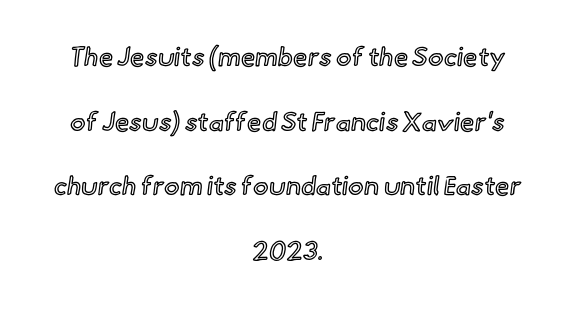
Each line is balanced around a shared central axis. Here the glyphs are tracked normally, forming tight word shapes. Is there much room between lines? Yes — plenty of vertical air separates them. Only glyphs here, with clear space below each row.
